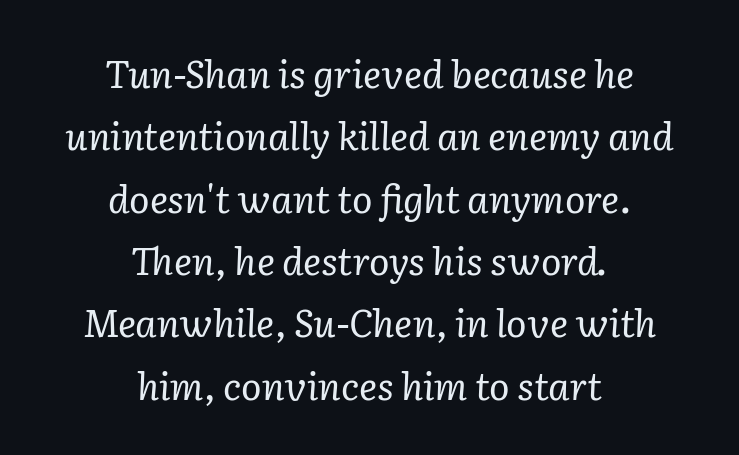
Yep, those are serifs on the letters. No extra ink here — the face is not bold. Just letters on the line, the space beneath them empty. Compared with typical paragraphs, the rows here are spaced about the same.
